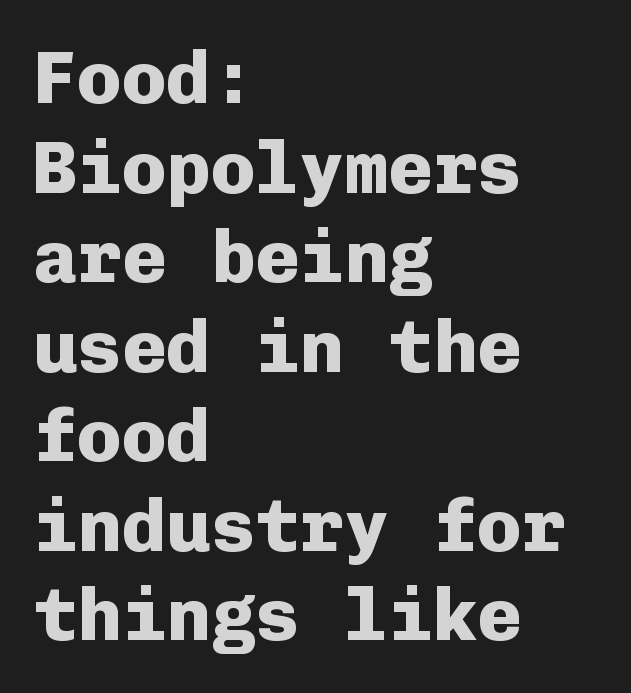
The image shows 74 px heavy sans-serif type, upright, monospaced; set left-aligned, line spacing 1.21x, normal letter spacing, not underlined; low stroke contrast and a medium x-height.
